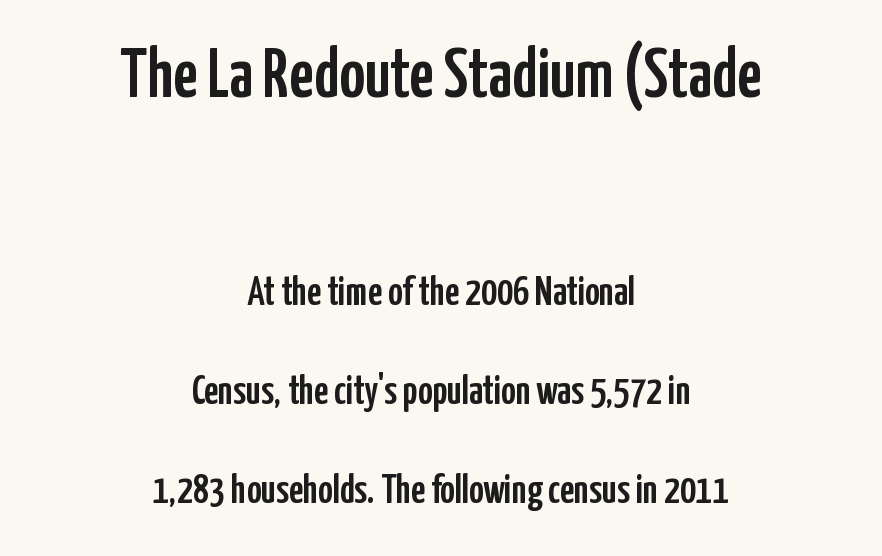
The image shows 70 px condensed sans-serif type, upright; set centered, loose line spacing (2.48x), normal letter spacing, not underlined; the first (top) block is 1.75x larger; low stroke contrast and a medium x-height.
